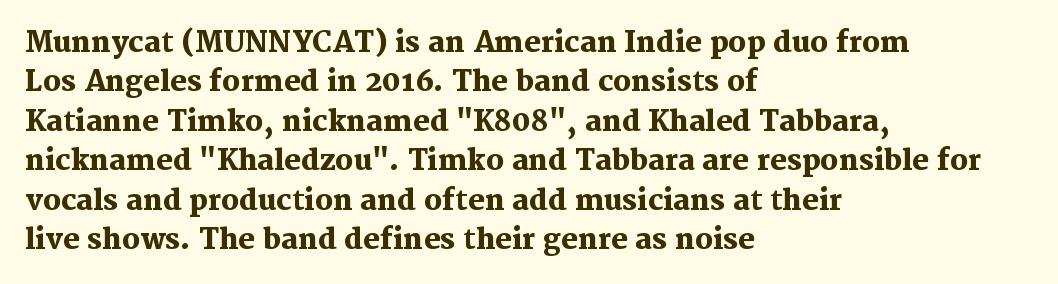
{"serif": "yes", "italic": "no", "bold": "yes", "weight": "heavy", "width": "normal", "stroke_contrast": "medium", "x_height": "medium", "monospaced": "no", "underline": "no", "align": "left", "line_spacing": "normal", "line_spacing_ratio": 1.41, "letter_spacing": "normal", "letter_spacing_em": 0.0, "glyph_px": 28}
